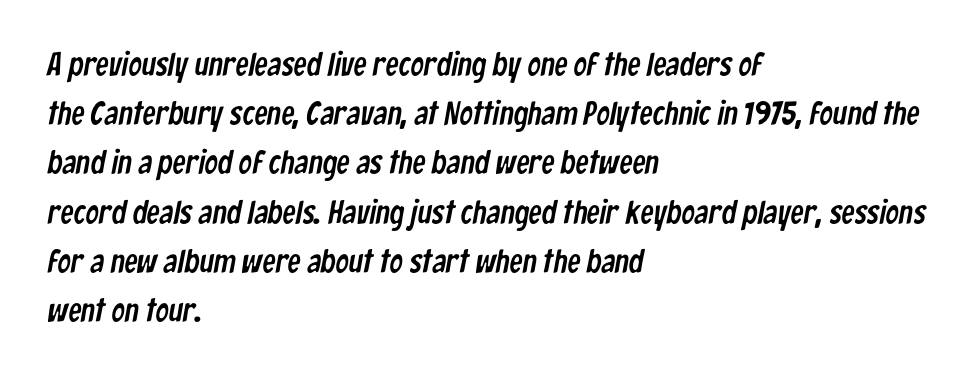
The image shows 33 px condensed sans-serif type; set left-aligned, normal line spacing (1.49x), normal letter spacing, not underlined; low stroke contrast and a medium x-height.
